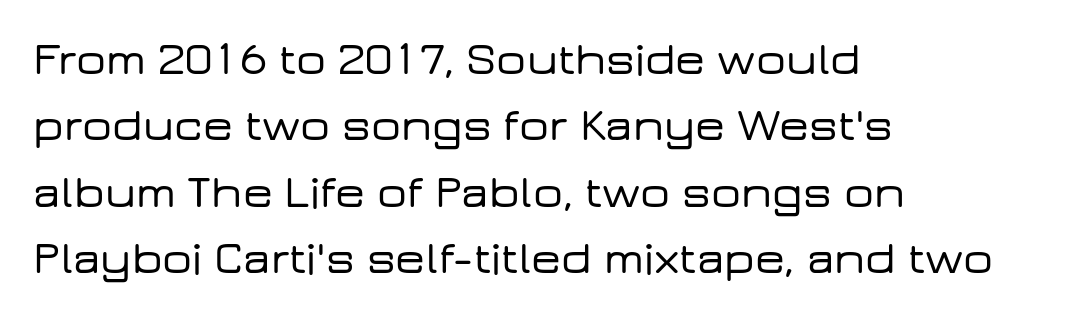
Spacing between characters is what you'd get straight out of the box. Is this a fixed-width face? No — the glyphs have proportional, varying widths. The characters display no serif detailing; their extremities are plain. Underlining? Definitely not there.
